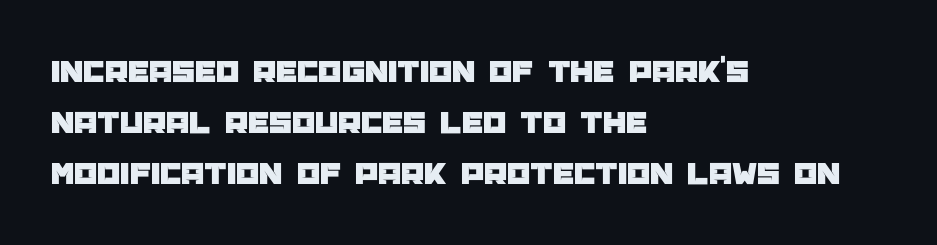
The image shows 33 px sans-serif type, upright; set left-aligned, normal line spacing (1.54x), normal letter spacing, not underlined; low stroke contrast and a large x-height.
